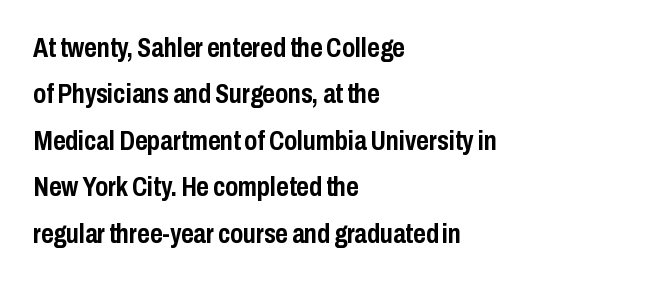
The glyphs are unaccompanied by any horizontal stroke below them. These lines carry a lot of weight — the face is fully bold. The line texture is even and compact thanks to regular tracking. Italic? Not at all — the glyphs are vertical. Left-aligned paragraph, ragged on the right.
